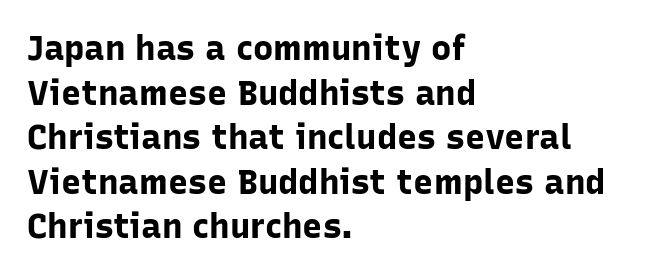
This rendering uses left alignment, leaving the right contour irregular. The line texture is even and compact thanks to regular tracking. You could not count columns in this text — the font is proportionally spaced. Caption: bold face, heavy strokes.
